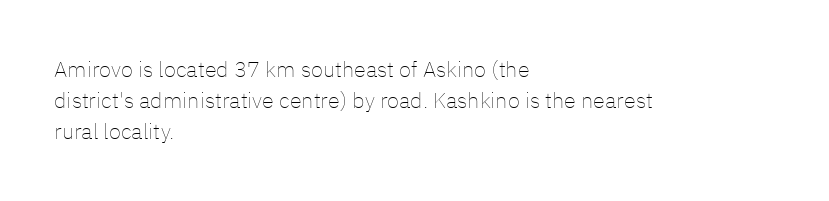
{"italic": "no", "bold": "no", "underline": "no", "align": "left", "line_spacing": "normal", "line_spacing_ratio": 1.42, "letter_spacing": "normal", "letter_spacing_em": 0.0, "glyph_px": 22}
